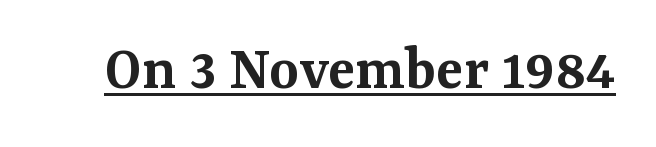
{"serif": "yes", "italic": "no", "bold": "semi", "weight": "semibold", "width": "normal", "stroke_contrast": "medium", "x_height": "medium", "monospaced": "no", "underline": "yes", "letter_spacing": "normal", "letter_spacing_em": 0.0, "glyph_px": 64}
